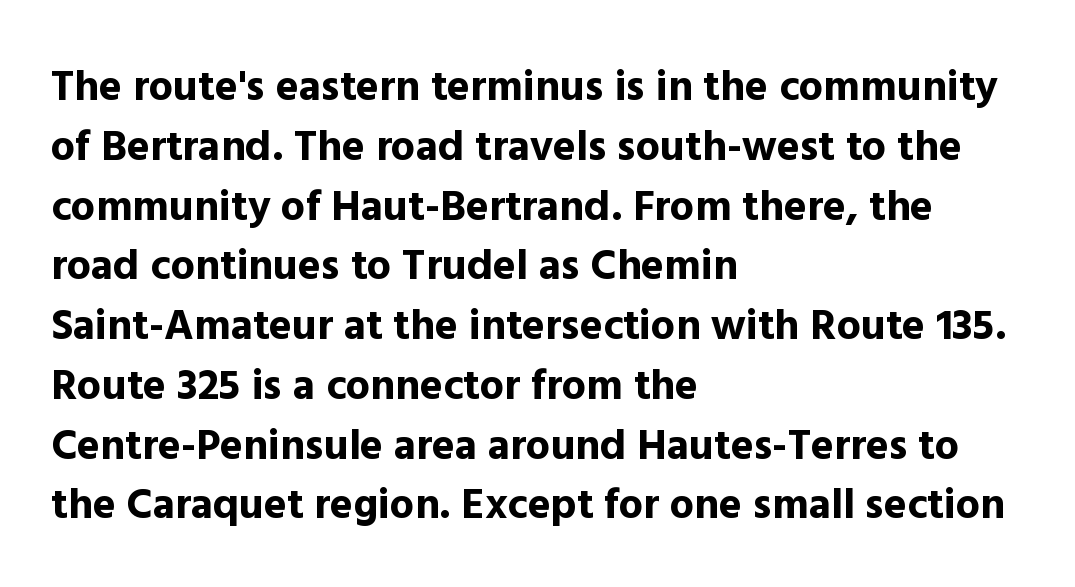
Q: Is the text bold? A: Yes.
Q: Is the text italic (slanted)? A: No, it is upright.
Q: Is the typeface a serif or a sans-serif typeface? A: Sans-serif.
Q: Is the text underlined? A: No.
Q: How is the paragraph aligned? A: Left-aligned.
Q: Is the spacing between letters normal or unusually wide? A: Normal.
Q: Is the spacing between lines tight, normal or loose? A: Normal.
Q: Width (condensed, normal, or wide)? A: Normal.
Q: x-height? A: Medium.
Q: Monospaced? A: No.
